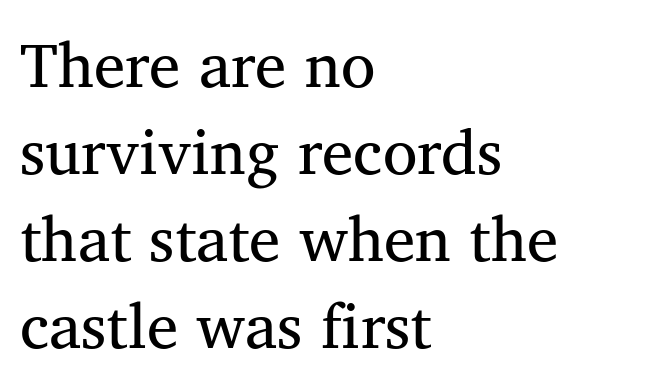
Q: Is the text bold? A: No.
Q: Is the text italic (slanted)? A: No, it is upright.
Q: Is the typeface a serif or a sans-serif typeface? A: Serif.
Q: Is the text underlined? A: No.
Q: How is the paragraph aligned? A: Left-aligned.
Q: Is the spacing between letters normal or unusually wide? A: Normal.
Q: Is the spacing between lines tight, normal or loose? A: Normal.
Q: Width (condensed, normal, or wide)? A: Normal.
Q: Stroke contrast? A: Medium.
Q: x-height? A: Medium.
Q: Monospaced? A: No.
